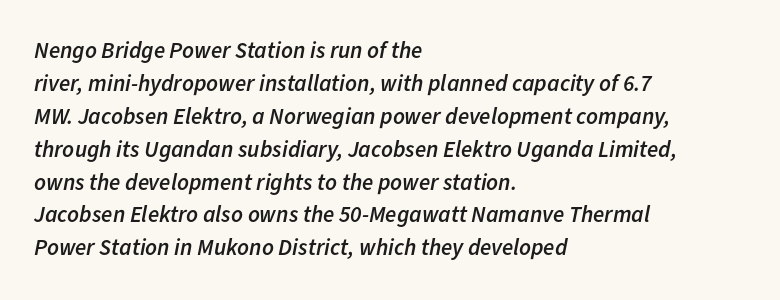
Plain, unruled lines of type. Is the letter spacing exaggerated? No — it looks like the ordinary default. Vertically, the passage feels balanced, rows spaced as you'd expect. What weight is shown? A semibold, between regular and bold. The lettering tilts uniformly, giving the passage an italic look.
